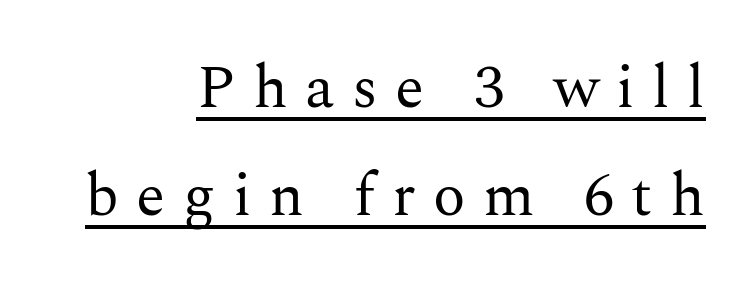
Q: Is the text bold? A: No.
Q: Is the text italic (slanted)? A: No, it is upright.
Q: Is the typeface a serif or a sans-serif typeface? A: Serif.
Q: Is the text underlined? A: Yes.
Q: How is the paragraph aligned? A: Right-aligned.
Q: Is the spacing between letters normal or unusually wide? A: Unusually wide.
Q: Width (condensed, normal, or wide)? A: Normal.
Q: Stroke contrast? A: Medium.
Q: x-height? A: Medium.
Q: Monospaced? A: No.
